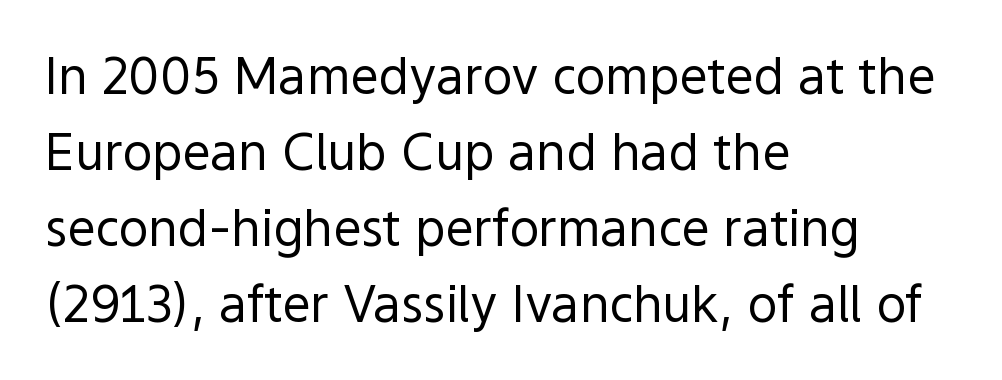
Q: Is the text bold? A: No.
Q: Is the text italic (slanted)? A: No, it is upright.
Q: Is the typeface a serif or a sans-serif typeface? A: Sans-serif.
Q: Is the text underlined? A: No.
Q: How is the paragraph aligned? A: Left-aligned.
Q: Is the spacing between letters normal or unusually wide? A: Normal.
Q: Is the spacing between lines tight, normal or loose? A: Normal.
Q: Width (condensed, normal, or wide)? A: Normal.
Q: x-height? A: Medium.
Q: Monospaced? A: No.
